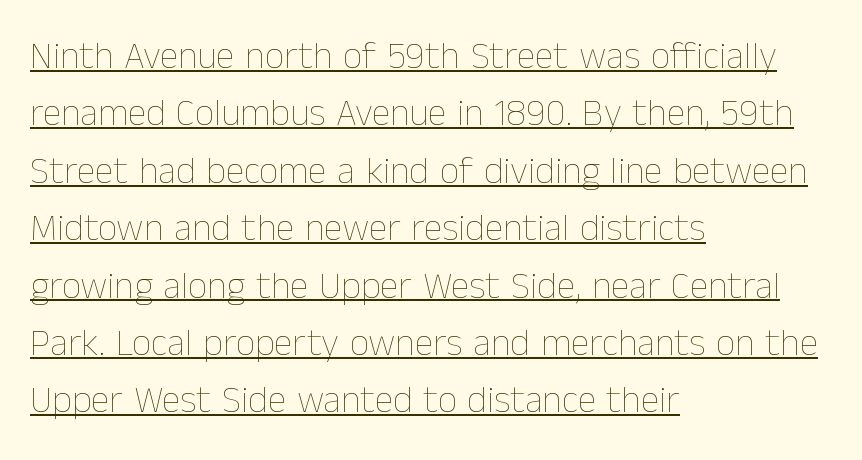
Underlined type. Whoever set this chose a conventional vertical rhythm. The type is set solid horizontally, with unmodified tracking. This sample has the flowing, uneven cadence of proportional lettering.
